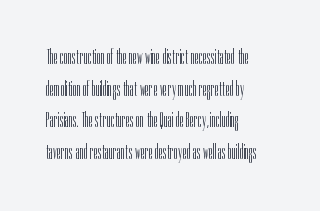
{"italic": "no", "bold": "no", "underline": "no", "align": "left", "line_spacing": "normal", "line_spacing_ratio": 1.51, "letter_spacing": "normal", "letter_spacing_em": 0.0, "glyph_px": 21}
